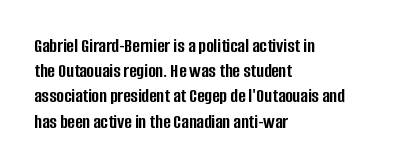
The space directly below the letters is spotless. This rendering uses left alignment, leaving the right contour irregular. The typography opts for an upright posture over an oblique one. Each word holds together tightly as a unit, with standard inter-letter gaps. Pretty heavy lettering here — definitely bold.
